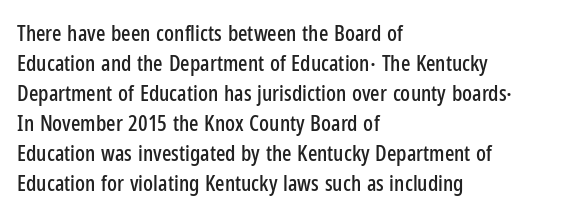
The image shows 22 px text type, upright; set left-aligned, normal line spacing (1.36x), normal letter spacing, not underlined.
